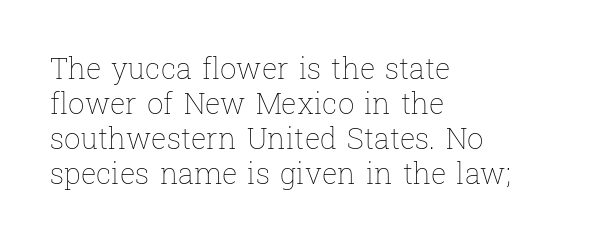
The image shows 29 px thin type, upright; set left-aligned, line spacing 1.21x, normal letter spacing, not underlined; low stroke contrast and a medium x-height.
